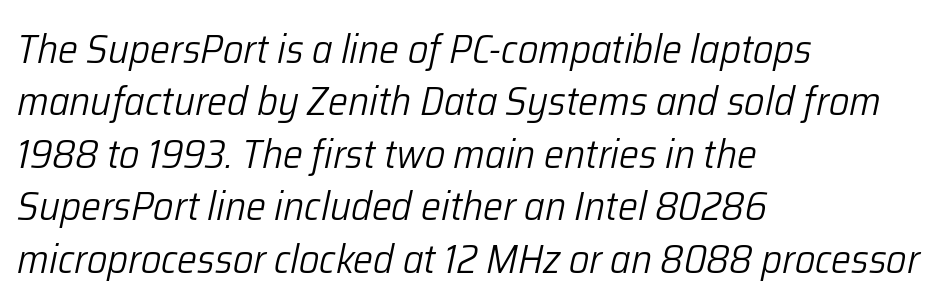
The image shows 40 px light type, italic (leaning right); set left-aligned, normal line spacing (1.31x), normal letter spacing, not underlined; low stroke contrast and a medium x-height.
